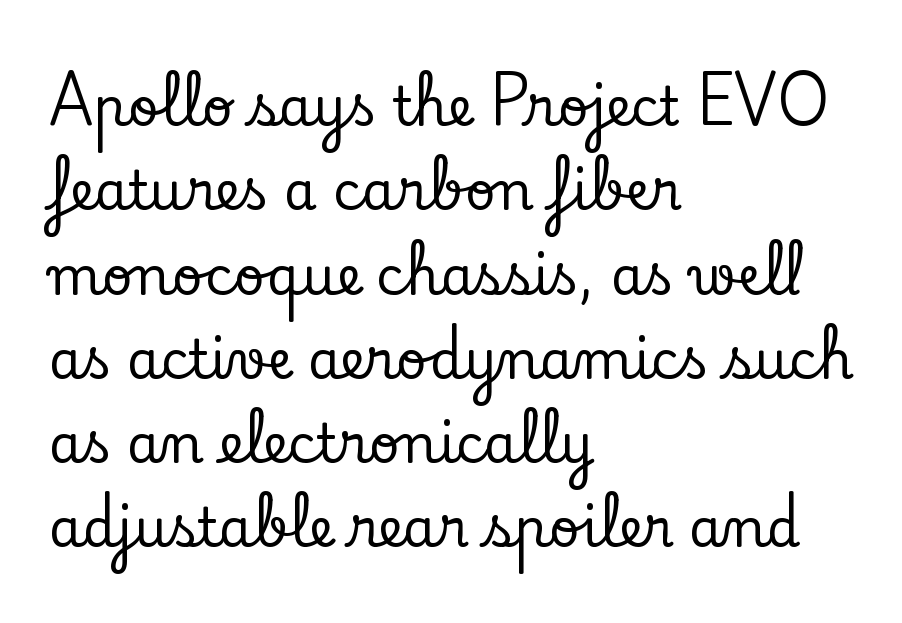
Q: Is the text italic (slanted)? A: No, it is upright.
Q: Is the text underlined? A: No.
Q: How is the paragraph aligned? A: Left-aligned.
Q: Is the spacing between letters normal or unusually wide? A: Normal.
Q: Is the spacing between lines tight, normal or loose? A: Normal.
Q: Width (condensed, normal, or wide)? A: Normal.
Q: Stroke contrast? A: Low.
Q: x-height? A: Small.
Q: Monospaced? A: No.
